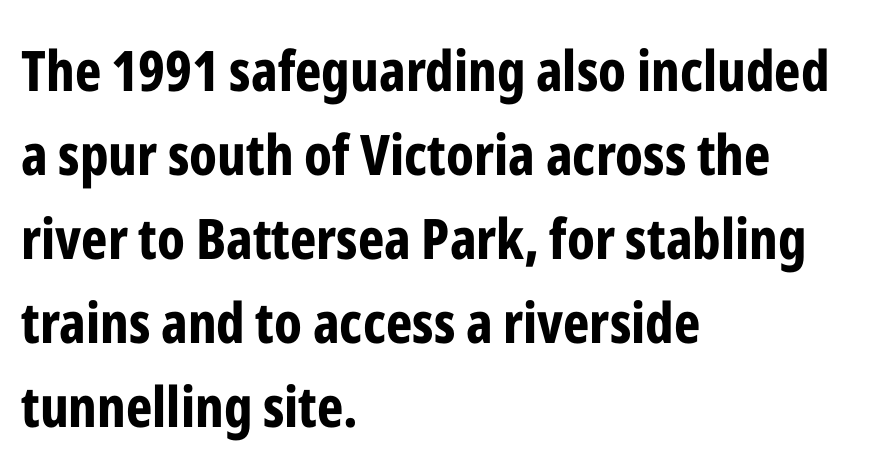
{"serif": "no", "italic": "no", "bold": "yes", "weight": "bold", "width": "condensed", "stroke_contrast": "low", "x_height": "medium", "monospaced": "no", "underline": "no", "align": "left", "line_spacing": "normal", "line_spacing_ratio": 1.5, "letter_spacing": "normal", "letter_spacing_em": 0.0, "glyph_px": 56}
